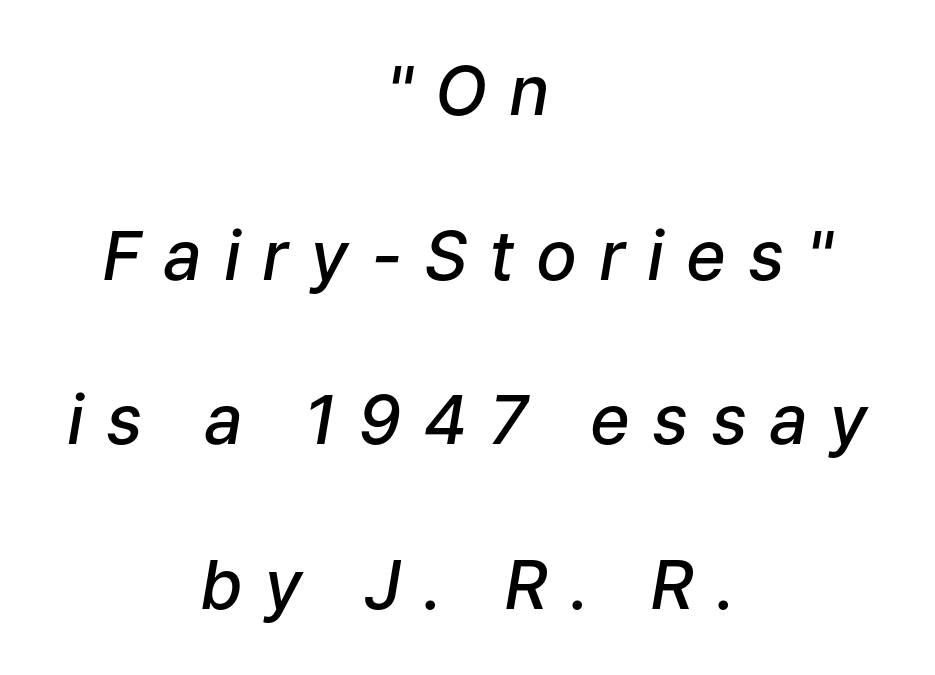
The image shows 68 px semibold type, italic (leaning right); set centered, loose line spacing (2.42x), unusually wide letter spacing (+0.32 em), not underlined; low stroke contrast and a medium x-height.
